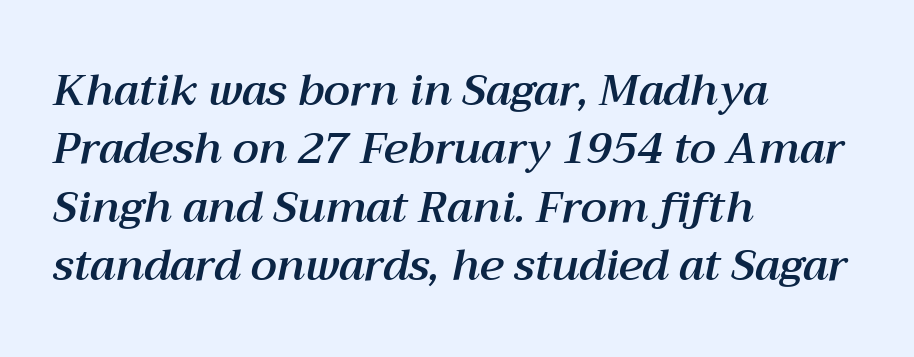
Q: Is the text italic (slanted)? A: Yes, it leans right by about 12 degrees.
Q: Is the text underlined? A: No.
Q: How is the paragraph aligned? A: Left-aligned.
Q: Is the spacing between letters normal or unusually wide? A: Normal.
Q: Is the spacing between lines tight, normal or loose? A: Normal.
Q: Width (condensed, normal, or wide)? A: Normal.
Q: Stroke contrast? A: Medium.
Q: x-height? A: Medium.
Q: Monospaced? A: No.
